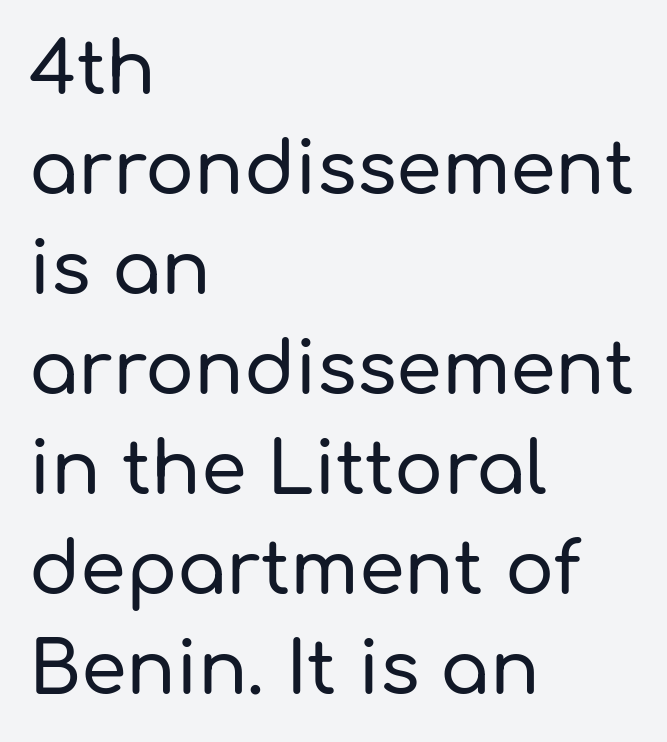
{"serif": "no", "italic": "no", "width": "normal", "stroke_contrast": "low", "x_height": "medium", "monospaced": "no", "underline": "no", "align": "left", "line_spacing": "normal", "line_spacing_ratio": 1.37, "letter_spacing": "normal", "letter_spacing_em": 0.0, "glyph_px": 73}
